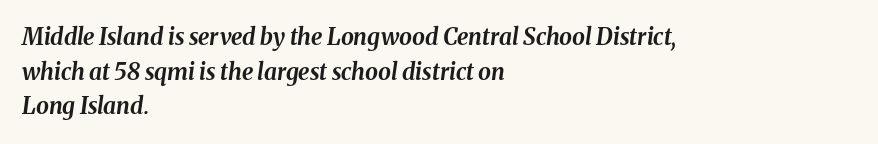
The image shows 23 px bold type, italic (leaning right); set left-aligned, normal line spacing (1.51x), normal letter spacing, not underlined.
